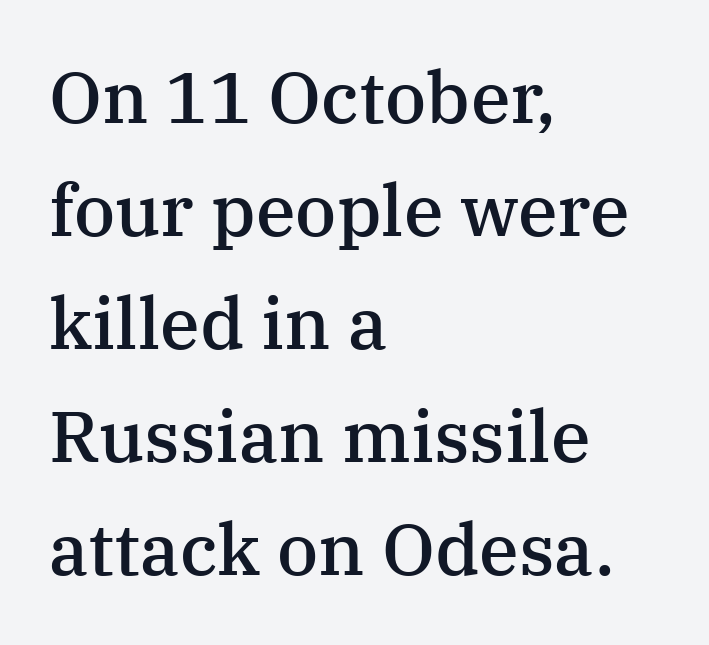
The image shows 72 px semibold serif type, upright; set left-aligned, normal line spacing (1.57x), normal letter spacing, not underlined; medium stroke contrast and a medium x-height.
